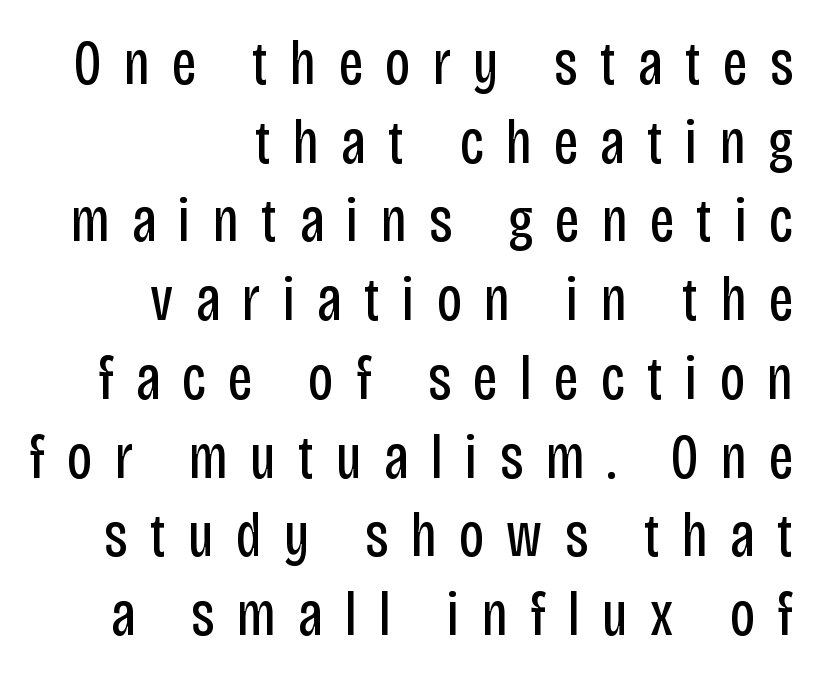
{"serif": "no", "italic": "no", "bold": "no", "weight": "regular", "width": "condensed", "stroke_contrast": "low", "x_height": "large", "monospaced": "no", "underline": "no", "align": "right", "line_spacing": "normal", "line_spacing_ratio": 1.27, "letter_spacing": "wide", "letter_spacing_em": 0.36, "glyph_px": 62}
